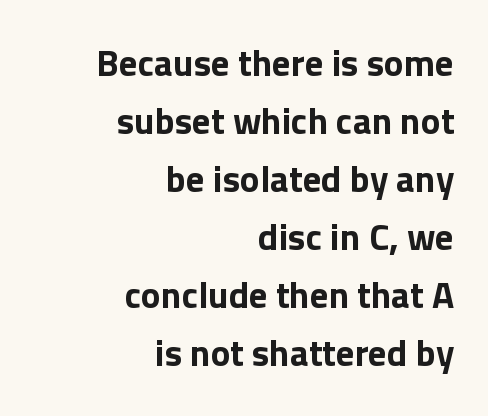
The image shows 37 px bold sans-serif type, upright; set right-aligned, normal line spacing (1.57x), normal letter spacing, not underlined; a medium x-height.
